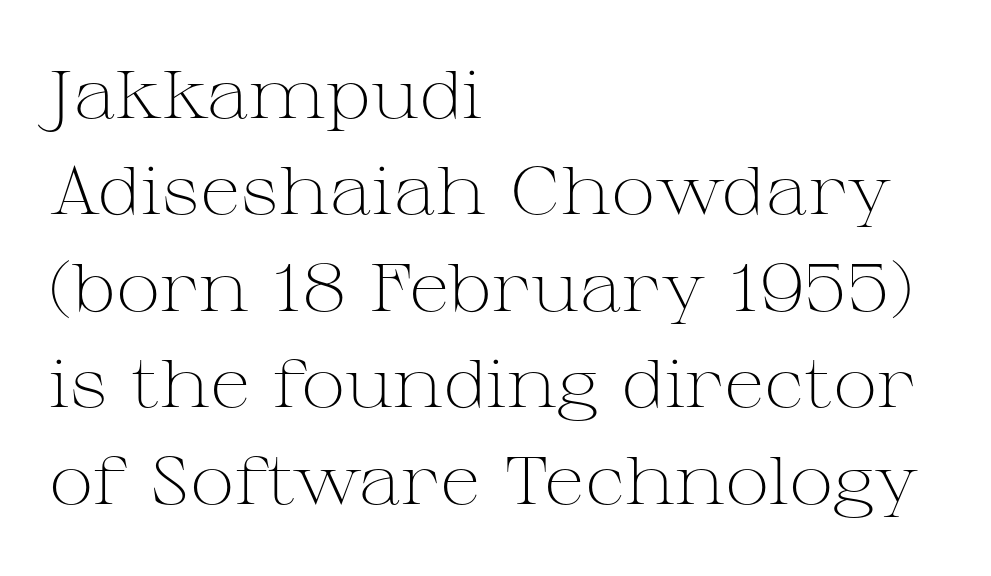
The face used here is proportionally spaced, like ordinary book or web type. The horizontal fit of the characters is conventional and even. The setting favours the left margin, as ordinary paragraphs usually do. In terms of posture, this sample is upright. Quick note: interline space is typical.
